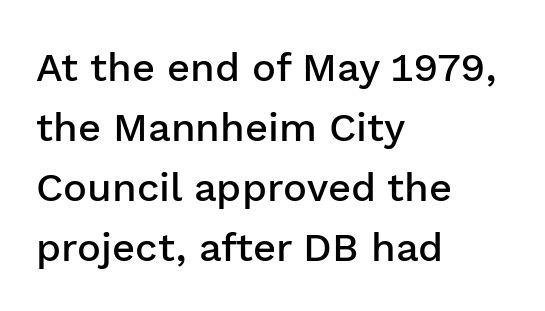
The image shows 40 px semibold sans-serif type, upright; set left-aligned, normal line spacing (1.5x), normal letter spacing, not underlined; low stroke contrast and a medium x-height.
